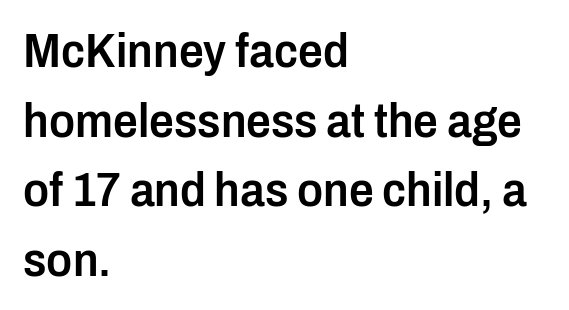
The image shows 49 px semibold, condensed sans-serif type, upright; set left-aligned, normal line spacing (1.42x), normal letter spacing, not underlined; low stroke contrast and a medium x-height.
